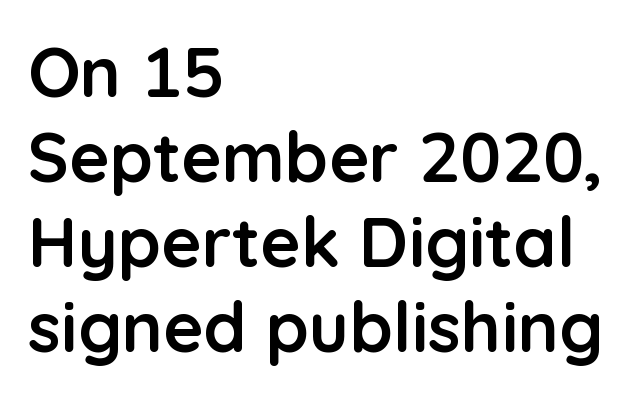
The rendering uses natural spacing where letterforms have individual widths. This is roman type, the default non-slanted kind. Note: no serifs on the glyphs. The string is rendered with underlining switched off. Set as a true bold cut, around the 700 mark.
